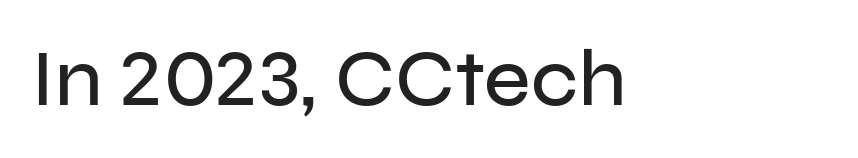
Line beginnings align vertically; line endings do not. This sample uses a sans-serif face. Unmarked baselines from the first word to the last. A typesetter would call this proportional, since set widths differ per character. Spacing between characters is what you'd get straight out of the box.
